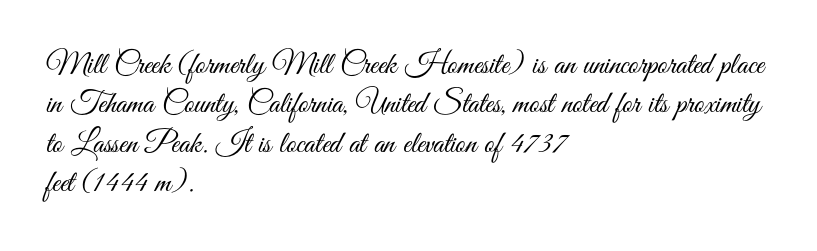
The image shows 31 px light, condensed sans-serif type; set left-aligned, normal line spacing (1.27x), normal letter spacing, not underlined; medium stroke contrast and a small x-height.
